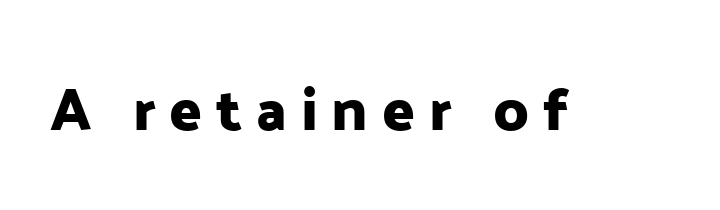
{"serif": "no", "italic": "no", "width": "normal", "stroke_contrast": "low", "x_height": "medium", "monospaced": "no", "underline": "no", "letter_spacing": "wide", "letter_spacing_em": 0.23, "glyph_px": 60}
